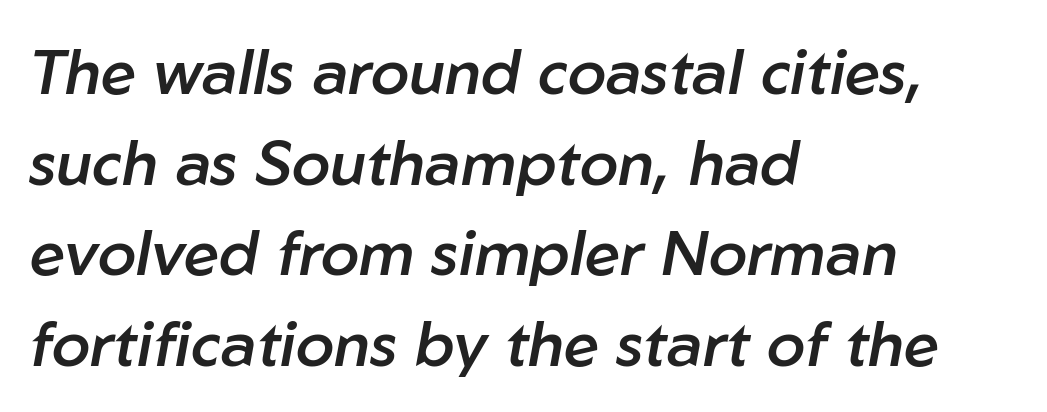
The image shows 63 px semibold type, italic (leaning right); set left-aligned, normal line spacing (1.44x), normal letter spacing, not underlined; low stroke contrast and a medium x-height.
